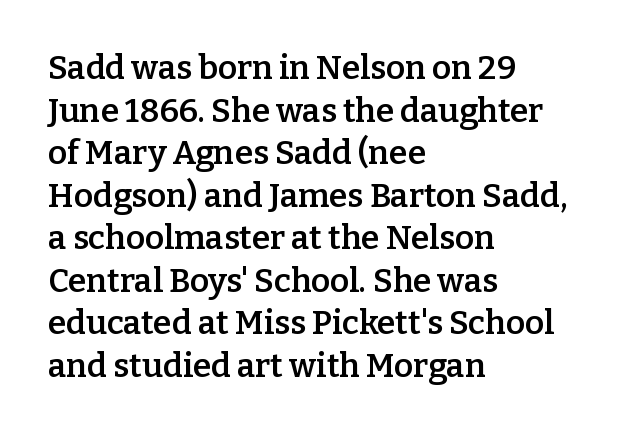
The image shows 33 px semibold serif type, upright; set left-aligned, normal line spacing (1.29x), normal letter spacing, not underlined; low stroke contrast and a medium x-height.
